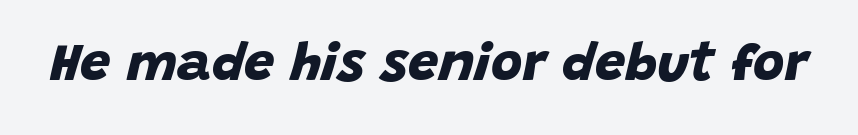
The image shows 54 px bold sans-serif type; set normal letter spacing, not underlined; low stroke contrast and a large x-height.
